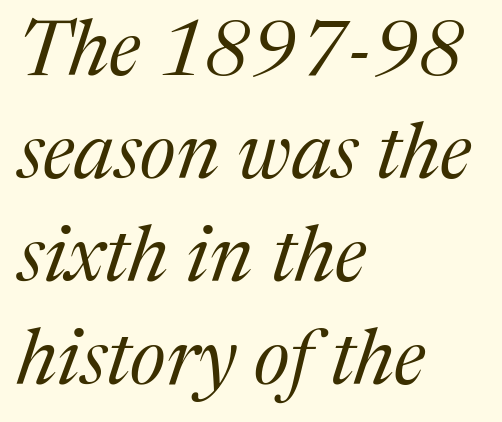
Q: Is the text bold? A: No.
Q: Is the text italic (slanted)? A: Yes, it leans right by about 17 degrees.
Q: Is the typeface a serif or a sans-serif typeface? A: Serif.
Q: Is the text underlined? A: No.
Q: How is the paragraph aligned? A: Left-aligned.
Q: Is the spacing between letters normal or unusually wide? A: Normal.
Q: Is the spacing between lines tight, normal or loose? A: Normal.
Q: Width (condensed, normal, or wide)? A: Normal.
Q: Stroke contrast? A: Medium.
Q: x-height? A: Medium.
Q: Monospaced? A: No.
